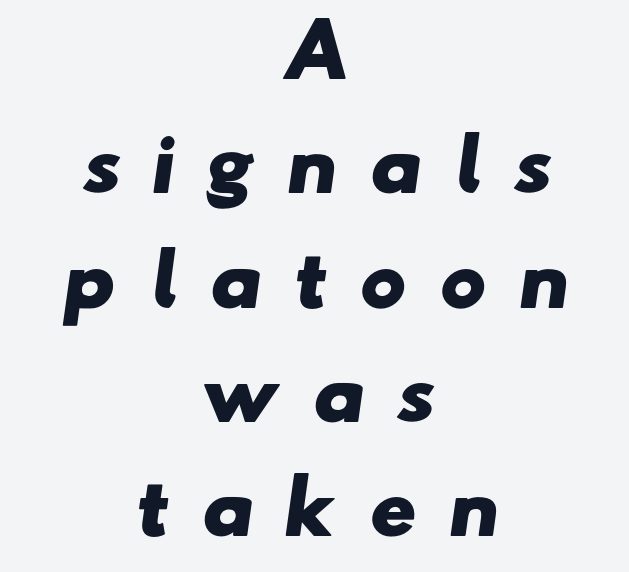
This rendering features lettering with no underline. What weight is shown? A full bold with thick strokes. How would I describe the line gaps? Plain and ordinary. Students, note that the glyphs here are deliberately spaced far apart.
